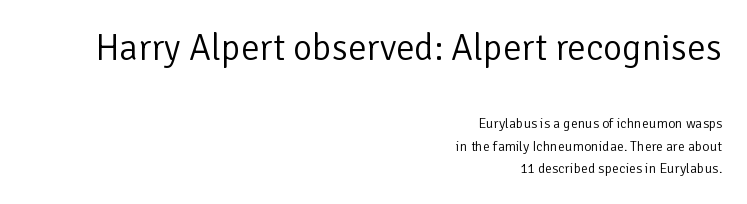
Heaviness? Minimal to ordinary, like unemphasized prose. Regarding leading, the lines here are spaced in the standard way. The earlier block is typeset at a bigger size than the later block. The font's upright variant was chosen for this text. Spacing verdict: proportional, widths tailored to each character. Compared with a flush-left layout, this one pins lines to the opposite, right side.
